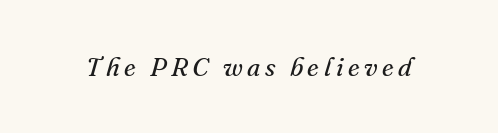
Q: Is the text bold? A: No.
Q: Is the text italic (slanted)? A: Yes, it leans right by about 16 degrees.
Q: Is the text underlined? A: No.
